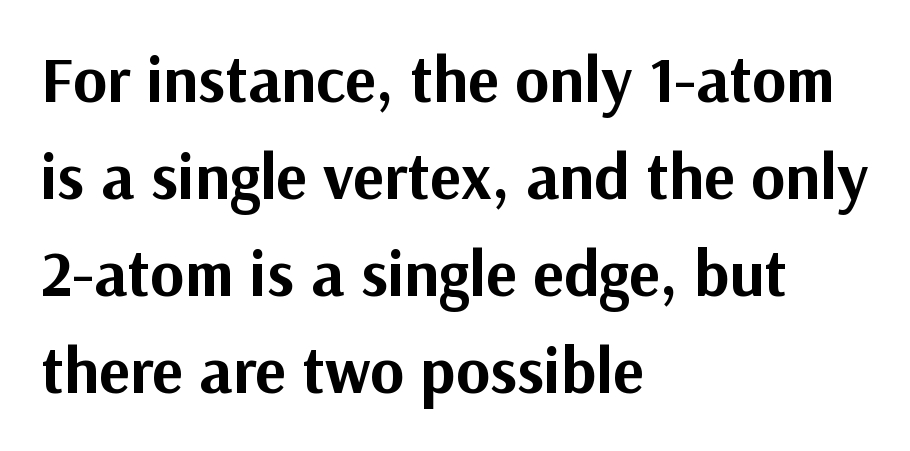
The image shows 65 px bold sans-serif type, upright; set left-aligned, normal line spacing (1.49x), normal letter spacing, not underlined; medium stroke contrast and a medium x-height.
